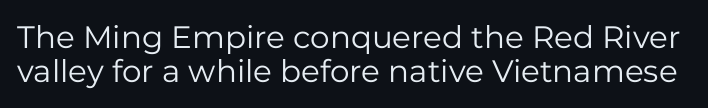
{"serif": "no", "italic": "no", "bold": "no", "weight": "regular", "width": "normal", "stroke_contrast": "low", "x_height": "medium", "monospaced": "no", "underline": "no", "line_spacing": "tight", "line_spacing_ratio": 1.1, "letter_spacing": "normal", "letter_spacing_em": 0.0, "glyph_px": 31}
